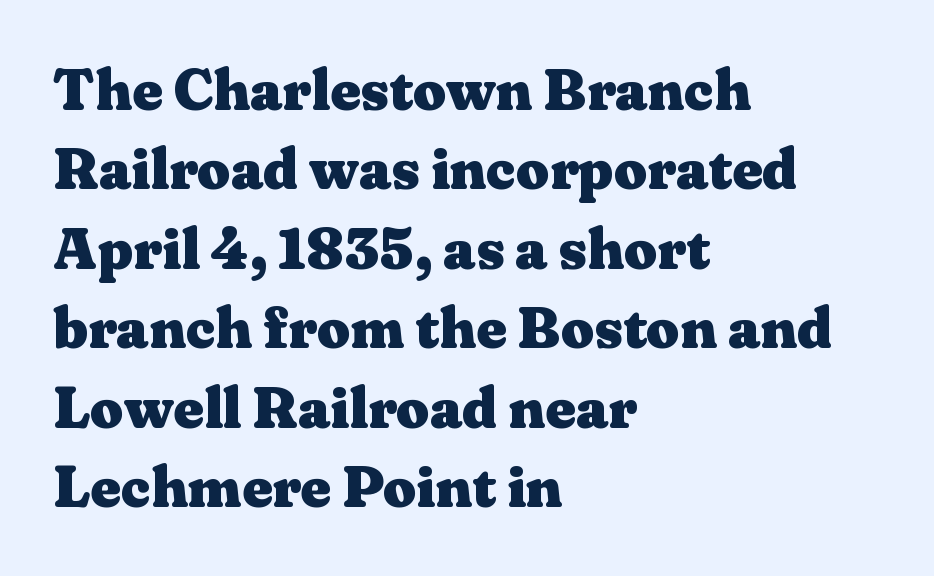
A typesetter would label this face a serif. The letters sit at their default tracking, neither squeezed nor spread. Thick stems and heavy bowls — unmistakably bold. The letters advance in unequal steps, a hallmark of proportional type. Line beginnings align vertically; line endings do not.
